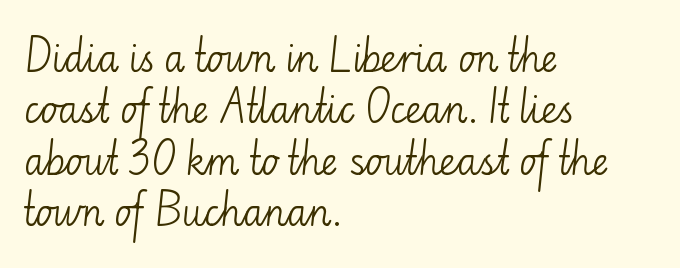
The image shows 36 px light sans-serif type; set left-aligned, normal line spacing (1.43x), normal letter spacing, not underlined; low stroke contrast and a small x-height.
